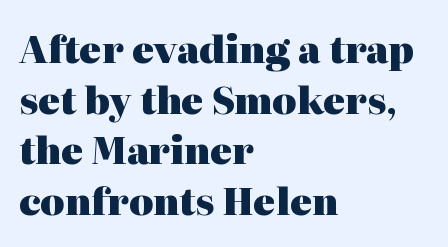
Q: Is the text bold? A: Yes.
Q: Is the text italic (slanted)? A: No, it is upright.
Q: Is the typeface a serif or a sans-serif typeface? A: Serif.
Q: Is the text underlined? A: No.
Q: How is the paragraph aligned? A: Left-aligned.
Q: Is the spacing between letters normal or unusually wide? A: Normal.
Q: Is the spacing between lines tight, normal or loose? A: Normal.
Q: Width (condensed, normal, or wide)? A: Normal.
Q: Stroke contrast? A: High.
Q: x-height? A: Medium.
Q: Monospaced? A: No.
